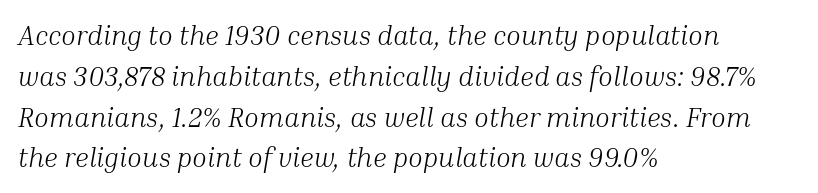
The image shows 27 px text type, italic (leaning right); set left-aligned, normal line spacing (1.51x), normal letter spacing, not underlined.
